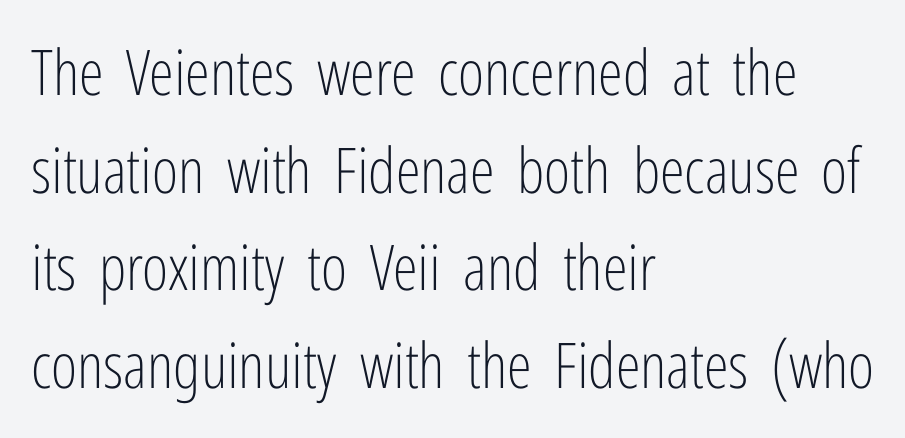
Q: Is the text bold? A: No.
Q: Is the text italic (slanted)? A: No, it is upright.
Q: Is the typeface a serif or a sans-serif typeface? A: Sans-serif.
Q: Is the text underlined? A: No.
Q: How is the paragraph aligned? A: Left-aligned.
Q: Is the spacing between letters normal or unusually wide? A: Normal.
Q: Is the spacing between lines tight, normal or loose? A: Normal.
Q: Width (condensed, normal, or wide)? A: Condensed.
Q: Stroke contrast? A: Low.
Q: x-height? A: Medium.
Q: Monospaced? A: No.
